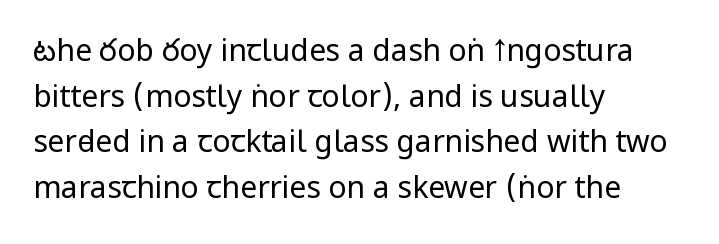
The image shows 30 px regular-weight, condensed sans-serif type, upright; set left-aligned, normal line spacing (1.52x), normal letter spacing, not underlined; low stroke contrast and a large x-height.
